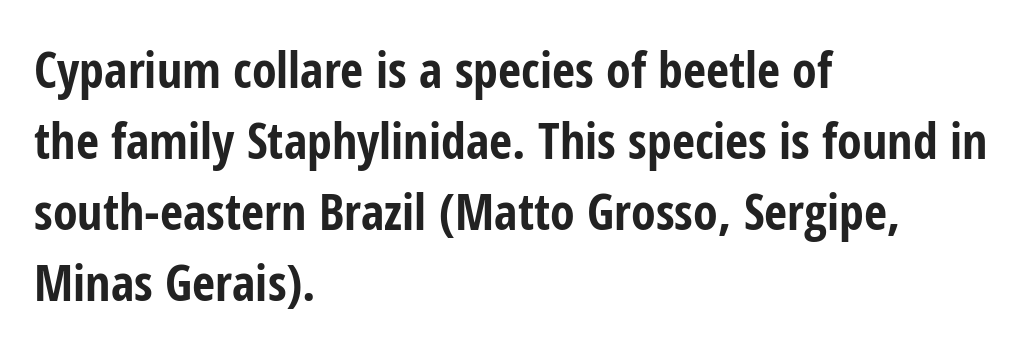
{"serif": "no", "italic": "no", "bold": "yes", "weight": "bold", "width": "condensed", "stroke_contrast": "low", "x_height": "medium", "monospaced": "no", "underline": "no", "align": "left", "line_spacing": "normal", "line_spacing_ratio": 1.42, "letter_spacing": "normal", "letter_spacing_em": 0.0, "glyph_px": 50}
